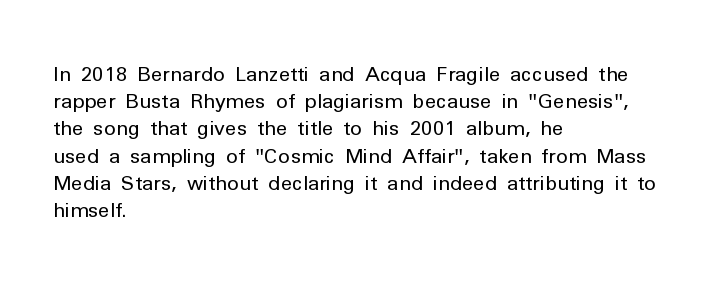
{"italic": "no", "bold": "no", "underline": "no", "align": "left", "line_spacing": "normal", "line_spacing_ratio": 1.36, "letter_spacing": "normal", "letter_spacing_em": 0.0, "glyph_px": 20}
